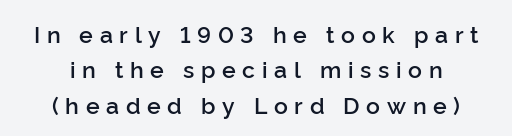
{"italic": "no", "bold": "semi", "underline": "no", "line_spacing": "normal", "line_spacing_ratio": 1.54, "letter_spacing": "wide", "letter_spacing_em": 0.29, "glyph_px": 23}
